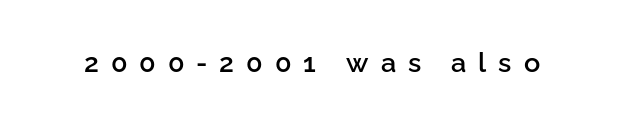
The image shows 27 px text type, upright; set unusually wide letter spacing (+0.44 em), not underlined.
